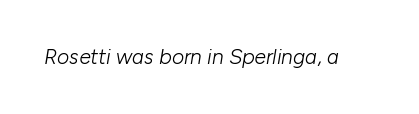
The image shows 21 px text type, italic (leaning right); set normal letter spacing, not underlined.
